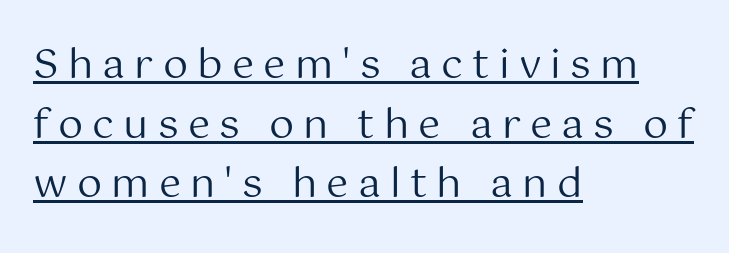
The image shows 40 px regular-weight sans-serif type, upright; set left-aligned, normal line spacing (1.49x), unusually wide letter spacing (+0.23 em), underlined; medium stroke contrast and a medium x-height.
